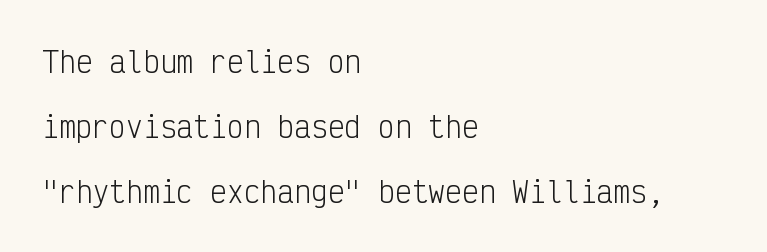
Q: Is the text bold? A: No.
Q: Is the text italic (slanted)? A: No, it is upright.
Q: Is the typeface a serif or a sans-serif typeface? A: Sans-serif.
Q: Is the text underlined? A: No.
Q: How is the paragraph aligned? A: Left-aligned.
Q: Is the spacing between letters normal or unusually wide? A: Normal.
Q: Is the spacing between lines tight, normal or loose? A: Loose.
Q: Width (condensed, normal, or wide)? A: Condensed.
Q: Stroke contrast? A: Low.
Q: x-height? A: Medium.
Q: Monospaced? A: Yes.
